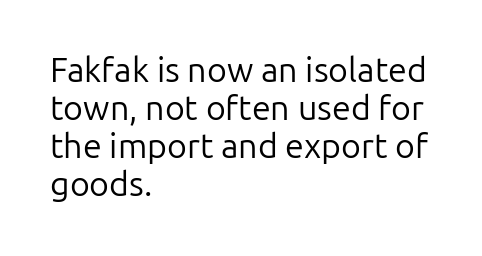
Q: Is the text bold? A: No.
Q: Is the text italic (slanted)? A: No, it is upright.
Q: Is the typeface a serif or a sans-serif typeface? A: Sans-serif.
Q: Is the text underlined? A: No.
Q: How is the paragraph aligned? A: Left-aligned.
Q: Is the spacing between letters normal or unusually wide? A: Normal.
Q: Is the spacing between lines tight, normal or loose? A: Tight.
Q: Width (condensed, normal, or wide)? A: Normal.
Q: Stroke contrast? A: Low.
Q: x-height? A: Medium.
Q: Monospaced? A: No.
